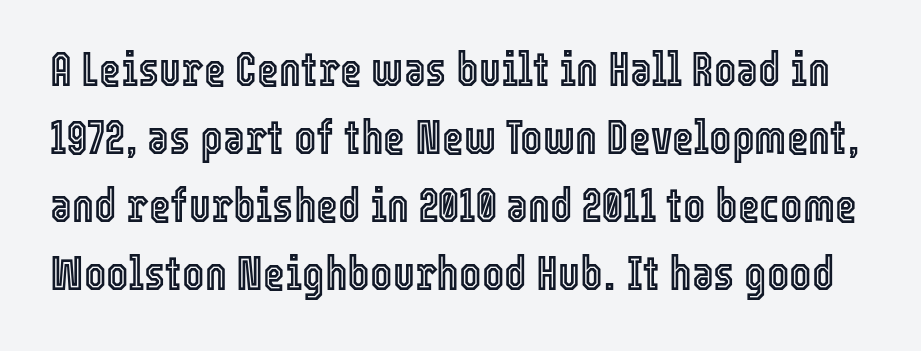
Q: Is the text italic (slanted)? A: No, it is upright.
Q: Is the text underlined? A: No.
Q: Is the spacing between letters normal or unusually wide? A: Normal.
Q: Is the spacing between lines tight, normal or loose? A: Normal.
Q: Width (condensed, normal, or wide)? A: Condensed.
Q: x-height? A: Medium.
Q: Monospaced? A: No.
